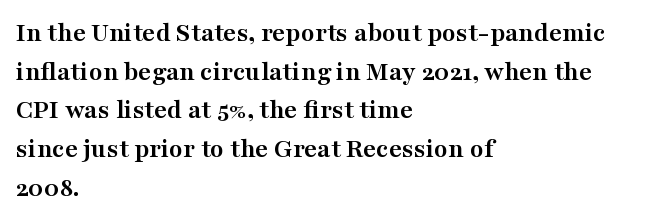
Leftover space on each line is placed entirely after the last word. Nothing unusual about the tracking: characters are spaced as the font intends. Decoration check: the copy has no underline. The rendering uses a bold face; every stroke is thick and dark.
